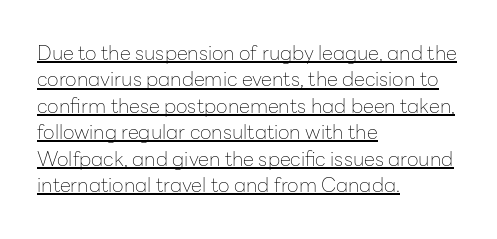
Q: Is the text bold? A: No.
Q: Is the text italic (slanted)? A: No, it is upright.
Q: Is the text underlined? A: Yes.
Q: How is the paragraph aligned? A: Left-aligned.
Q: Is the spacing between letters normal or unusually wide? A: Normal.
Q: Is the spacing between lines tight, normal or loose? A: Normal.
